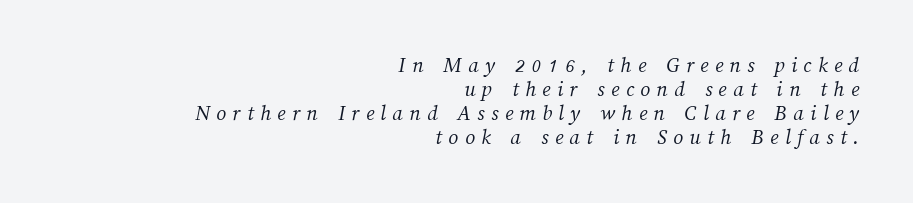
Any mark beneath the type? The region is blank. Cramped leading. This sample uses expanded letter spacing, leaving extra air between glyphs. The lines are quadded right.
